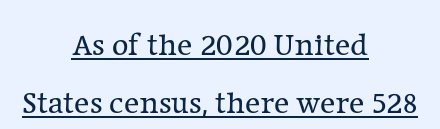
{"serif": "yes", "italic": "no", "bold": "no", "weight": "regular", "width": "normal", "stroke_contrast": "low", "x_height": "medium", "monospaced": "no", "underline": "yes", "align": "center", "line_spacing_ratio": 1.81, "letter_spacing": "normal", "letter_spacing_em": 0.0, "glyph_px": 32}
